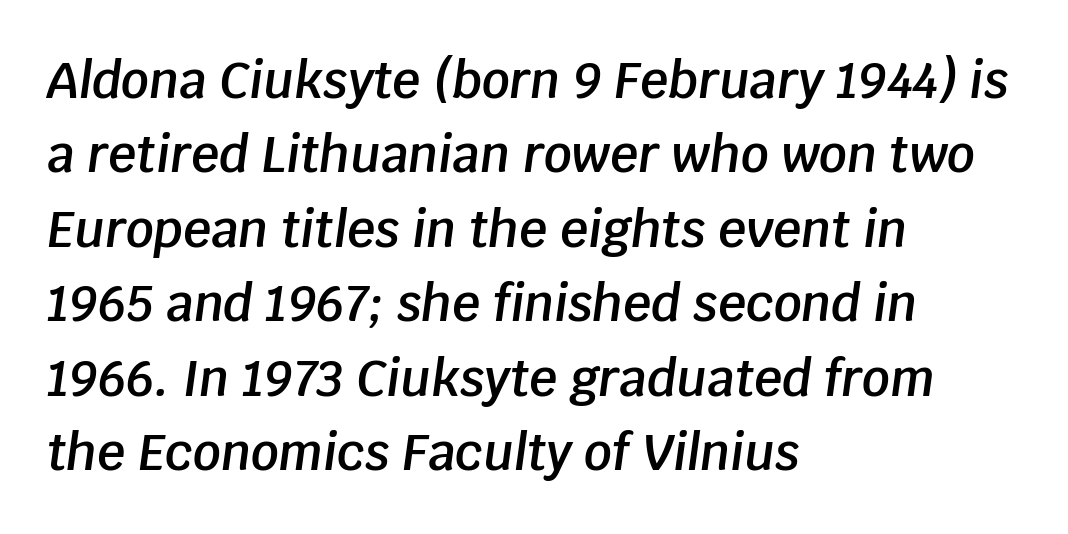
The image shows 49 px semibold type, italic (leaning right); set left-aligned, normal line spacing (1.52x), normal letter spacing, not underlined; low stroke contrast and a large x-height.
